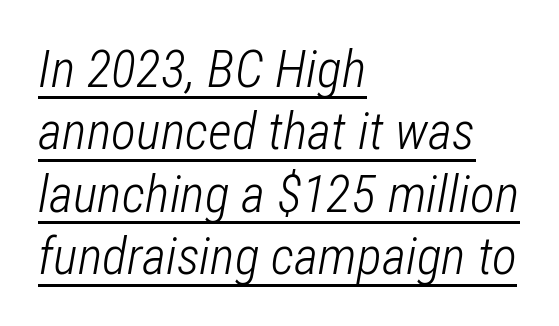
{"italic": "yes", "lean": "right", "slant_degrees": 12, "bold": "no", "weight": "light", "width": "condensed", "stroke_contrast": "low", "x_height": "medium", "monospaced": "no", "underline": "yes", "align": "left", "line_spacing_ratio": 1.2, "letter_spacing": "normal", "letter_spacing_em": 0.0, "glyph_px": 52}
